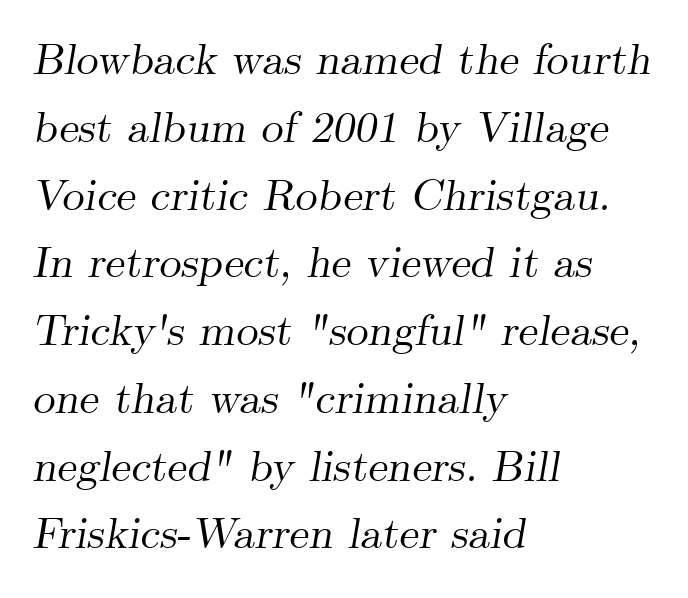
The image shows 44 px serif type, italic (leaning right); set left-aligned, normal line spacing (1.54x), normal letter spacing, not underlined; medium stroke contrast and a small x-height.
